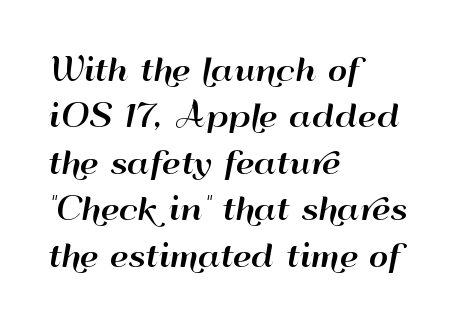
Casual observation: everything's shoved over to the left. The space beneath each line is pristine and unruled. The space between consecutive lines is moderate. Nobody touched the tracking dial on this one. Looks like regular typesetting: each glyph gets only the width it needs.
